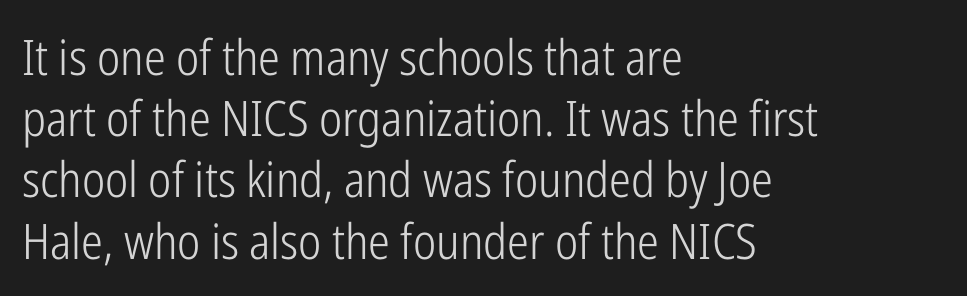
Clear beneath every line of the passage. These lines keep a tight, regular rhythm from letter to letter. Rendered with straight, roman letterforms. These glyphs show unthickened strokes, regular width or finer. A student would call this left alignment; a typographer would say flush left, rag right.
